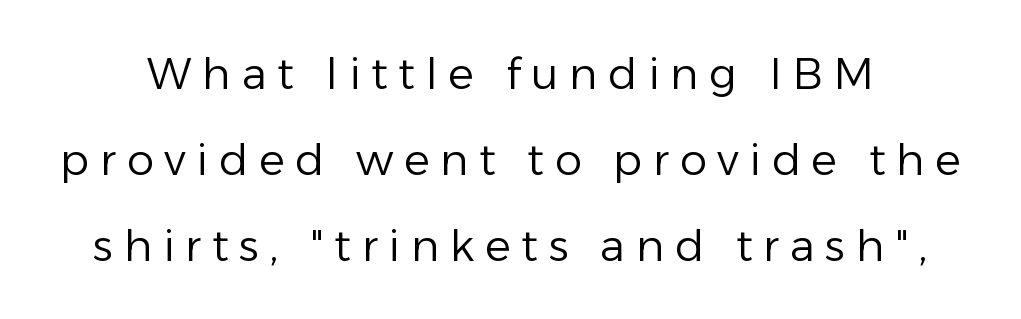
Q: Is the text bold? A: No.
Q: Is the text italic (slanted)? A: No, it is upright.
Q: Is the typeface a serif or a sans-serif typeface? A: Sans-serif.
Q: Is the text underlined? A: No.
Q: Is the spacing between letters normal or unusually wide? A: Unusually wide.
Q: Is the spacing between lines tight, normal or loose? A: Loose.
Q: Width (condensed, normal, or wide)? A: Normal.
Q: Stroke contrast? A: Low.
Q: x-height? A: Medium.
Q: Monospaced? A: No.
